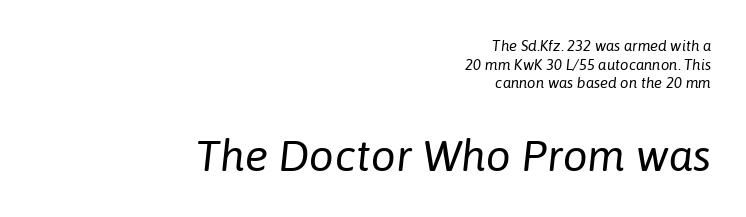
Q: Is the text bold? A: No.
Q: Is the text italic (slanted)? A: Yes, it leans right by about 6 degrees.
Q: Is the text underlined? A: No.
Q: How is the paragraph aligned? A: Right-aligned.
Q: Is the spacing between letters normal or unusually wide? A: Normal.
Q: Which block of text is set in a larger size, the first (top) or the second (bottom)? A: The second (bottom) one.
Q: Width (condensed, normal, or wide)? A: Normal.
Q: Stroke contrast? A: Low.
Q: x-height? A: Medium.
Q: Monospaced? A: No.
